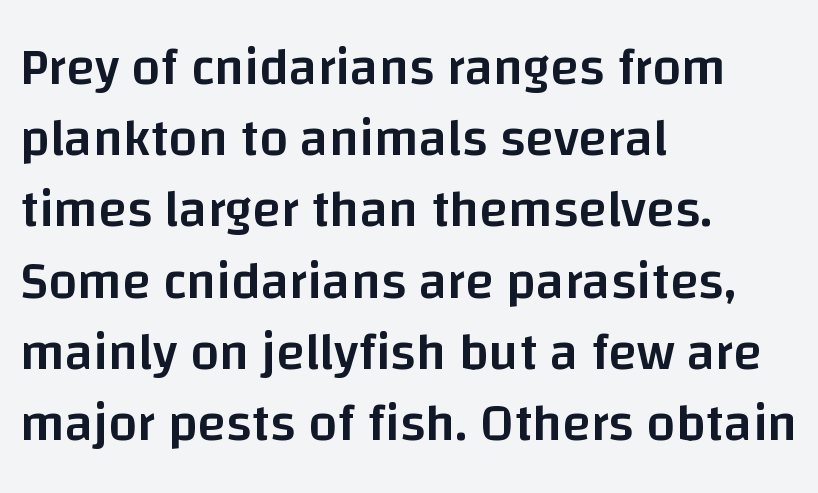
Type without underlining. Nobody touched the tracking dial on this one. Regular leading. Serifs: no, the terminals of the letterforms are clean. Looks like regular typesetting: each glyph gets only the width it needs.
